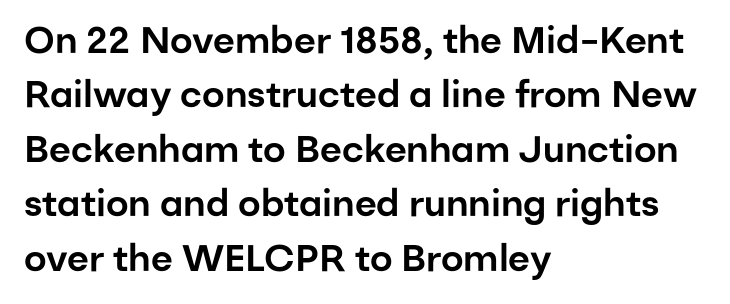
The image shows 37 px sans-serif type, upright; set left-aligned, normal line spacing (1.47x), normal letter spacing, not underlined; low stroke contrast and a medium x-height.
